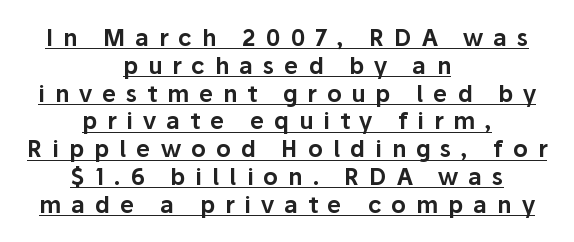
{"italic": "no", "underline": "yes", "align": "center", "line_spacing_ratio": 1.21, "letter_spacing": "wide", "letter_spacing_em": 0.43, "glyph_px": 23}
